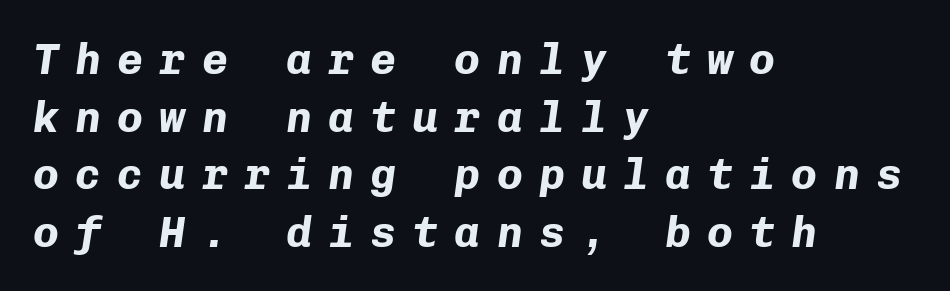
The passage shown stacks its lines at a standard gap. The passage shown has open, widely tracked lettering throughout. Only glyphs here, with clear space below each row. These lines were composed using italics. This sample is left-justified, so line endings fall wherever the words run out.
